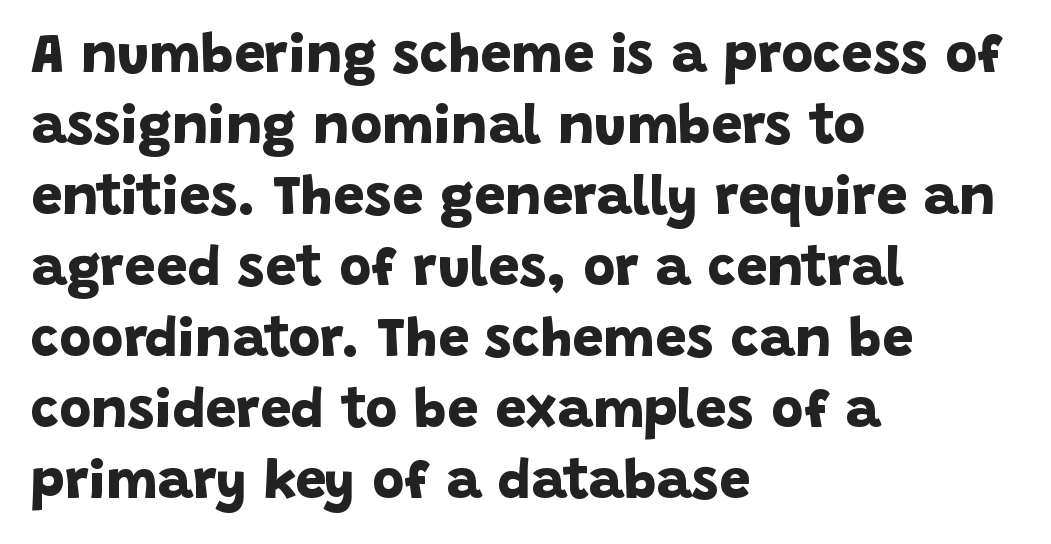
The image shows 55 px bold sans-serif type; set left-aligned, normal line spacing (1.29x), normal letter spacing, not underlined; low stroke contrast and a large x-height.
